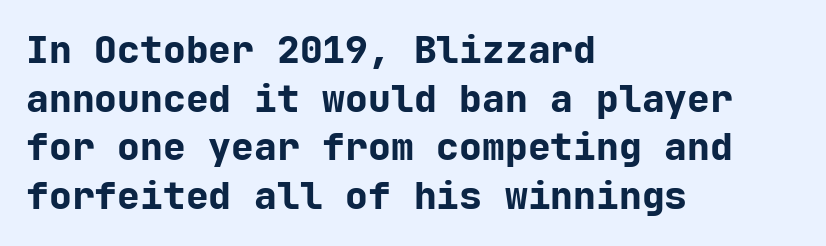
{"serif": "no", "italic": "no", "bold": "yes", "weight": "bold", "width": "normal", "stroke_contrast": "low", "x_height": "medium", "monospaced": "yes", "underline": "no", "align": "left", "line_spacing": "normal", "line_spacing_ratio": 1.28, "letter_spacing": "normal", "letter_spacing_em": 0.0, "glyph_px": 38}
